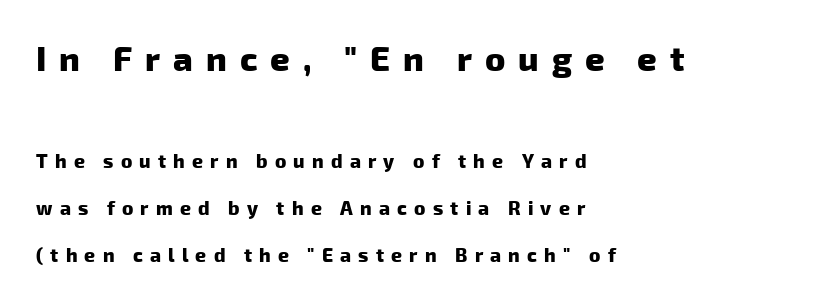
The image shows 34 px heavy sans-serif type; set left-aligned, loose line spacing (2.48x), unusually wide letter spacing (+0.38 em), not underlined; the first (top) block is 1.79x larger; low stroke contrast and a medium x-height.
